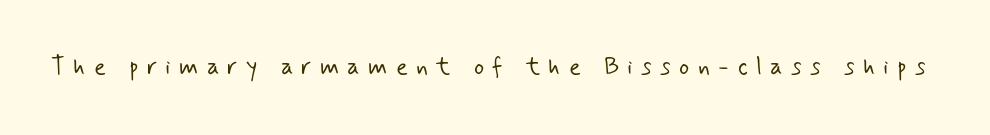
Compared with typical body copy, the letter spacing here is much looser. A bare baseline throughout the passage. The letters look calm and open, with moderate or lighter stems.
